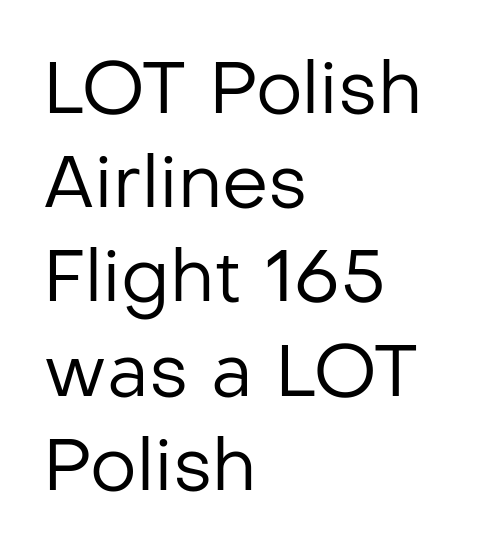
The image shows 73 px regular-weight sans-serif type, upright; set left-aligned, normal line spacing (1.29x), normal letter spacing, not underlined; low stroke contrast and a medium x-height.
